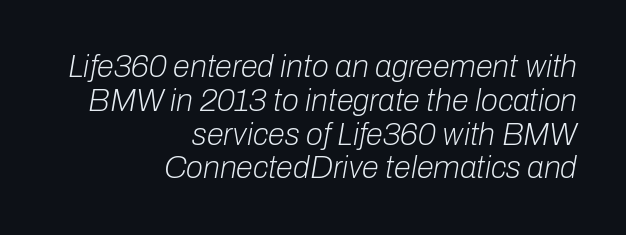
{"italic": "yes", "lean": "right", "slant_degrees": 10, "bold": "no", "weight": "light", "width": "normal", "stroke_contrast": "low", "x_height": "medium", "monospaced": "no", "underline": "no", "align": "right", "line_spacing": "tight", "line_spacing_ratio": 1.09, "letter_spacing": "normal", "letter_spacing_em": 0.0, "glyph_px": 31}
